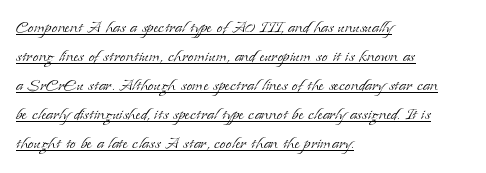
Is the block centered? No — it sits flush against the left margin. Descenders here cross a horizontal rule under the line. Caption: standard tracking, unaltered.
